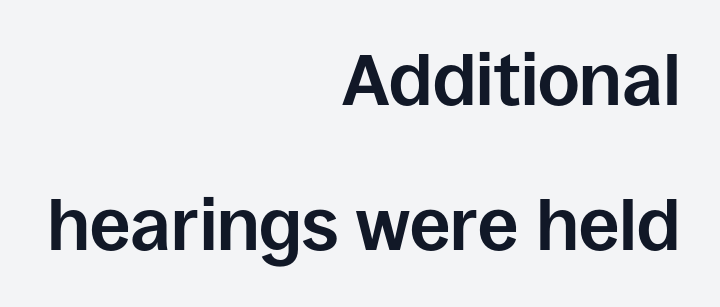
Q: Is the text bold? A: Yes.
Q: Is the text italic (slanted)? A: No, it is upright.
Q: Is the typeface a serif or a sans-serif typeface? A: Sans-serif.
Q: Is the text underlined? A: No.
Q: How is the paragraph aligned? A: Right-aligned.
Q: Is the spacing between letters normal or unusually wide? A: Normal.
Q: Is the spacing between lines tight, normal or loose? A: Loose.
Q: Width (condensed, normal, or wide)? A: Normal.
Q: Stroke contrast? A: Low.
Q: x-height? A: Large.
Q: Monospaced? A: No.
